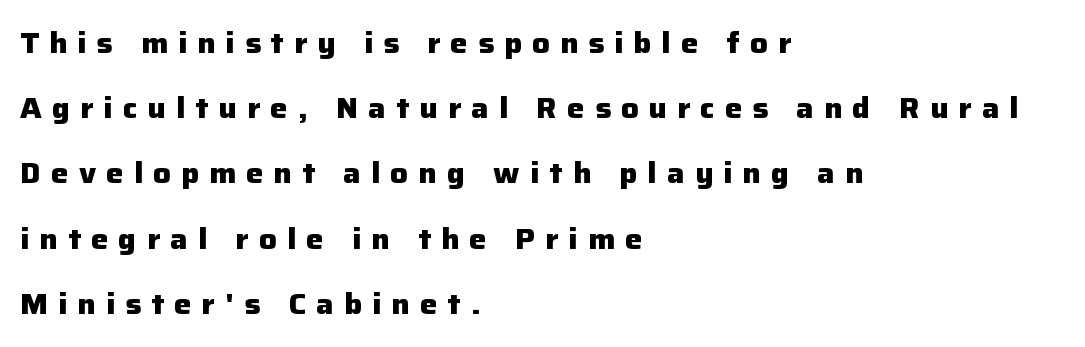
The image shows 29 px heavy sans-serif type, upright; set left-aligned, loose line spacing (2.25x), unusually wide letter spacing (+0.35 em), not underlined; low stroke contrast and a medium x-height.
